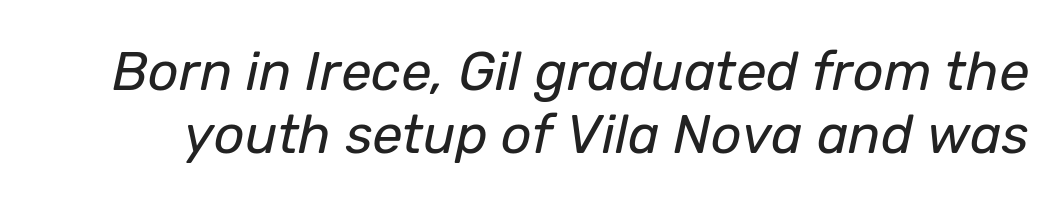
Q: Is the text bold? A: No.
Q: Is the text italic (slanted)? A: Yes, it leans right by about 12 degrees.
Q: Is the text underlined? A: No.
Q: Is the spacing between letters normal or unusually wide? A: Normal.
Q: Width (condensed, normal, or wide)? A: Normal.
Q: Stroke contrast? A: Low.
Q: x-height? A: Medium.
Q: Monospaced? A: No.
